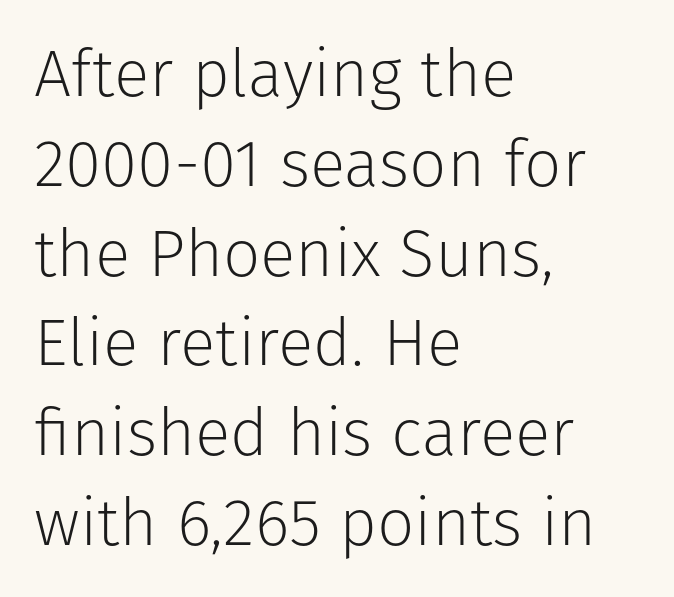
Q: Is the text bold? A: No.
Q: Is the text italic (slanted)? A: No, it is upright.
Q: Is the typeface a serif or a sans-serif typeface? A: Sans-serif.
Q: Is the text underlined? A: No.
Q: How is the paragraph aligned? A: Left-aligned.
Q: Is the spacing between letters normal or unusually wide? A: Normal.
Q: Is the spacing between lines tight, normal or loose? A: Normal.
Q: Width (condensed, normal, or wide)? A: Normal.
Q: Stroke contrast? A: Low.
Q: x-height? A: Medium.
Q: Monospaced? A: No.
